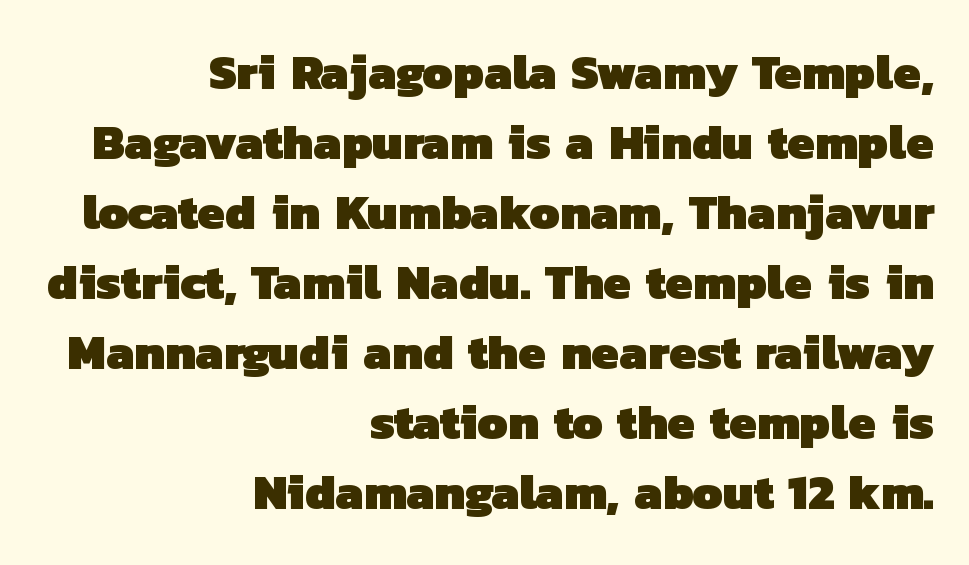
There is no visible air inserted between adjacent glyphs. Letterform terminals end flat and unadorned throughout the passage. Unmarked baselines from the first word to the last. Quick note: interline space is typical. Line ends are locked; line starts wander.
